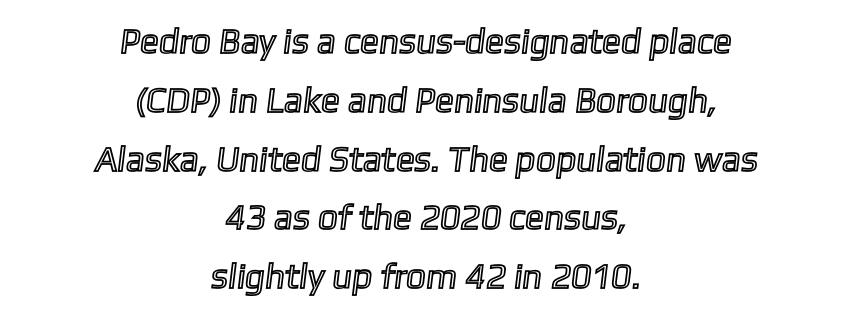
The vertical gap from one line to the next is medium. The string is rendered with underlining switched off. These lines keep a tight, regular rhythm from letter to letter. Line starts and ends both wander, symmetrically. Think of a printed novel: that variable character pitch is what you see here.
